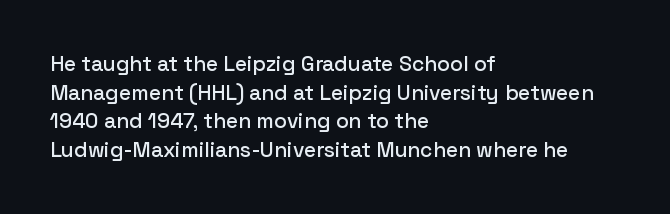
The rendering keeps characters at their native spacing. Does the lettering tilt? It doesn't — this is upright. Descender tails drop into unmarked territory. The lines sit at an ordinary, default distance from one another. One-word summary of the alignment: left.
